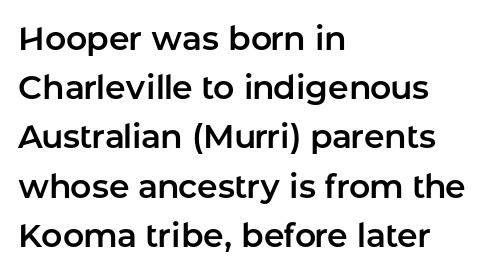
{"serif": "no", "italic": "no", "width": "normal", "stroke_contrast": "low", "x_height": "medium", "monospaced": "no", "underline": "no", "align": "left", "line_spacing": "normal", "line_spacing_ratio": 1.49, "letter_spacing": "normal", "letter_spacing_em": 0.0, "glyph_px": 33}
